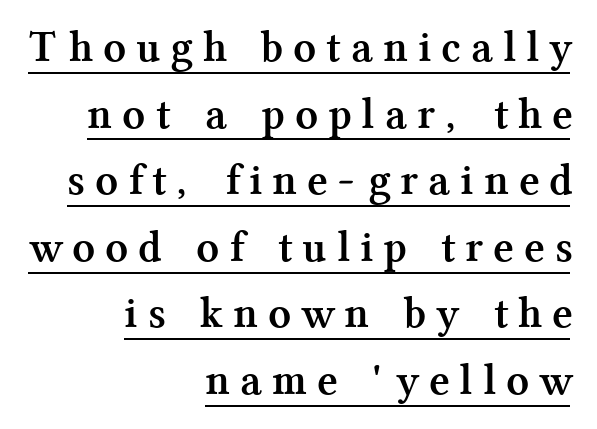
{"serif": "yes", "italic": "no", "bold": "yes", "weight": "semibold", "width": "normal", "stroke_contrast": "medium", "x_height": "medium", "monospaced": "no", "underline": "yes", "align": "right", "line_spacing": "normal", "line_spacing_ratio": 1.48, "letter_spacing": "wide", "letter_spacing_em": 0.3, "glyph_px": 45}
